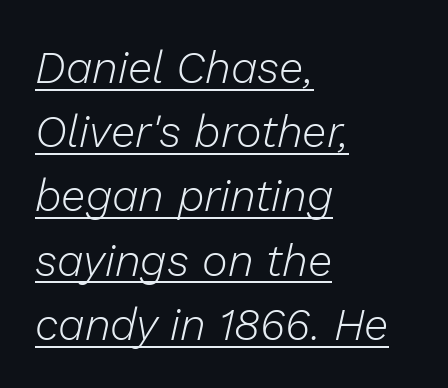
Q: Is the text bold? A: No.
Q: Is the text italic (slanted)? A: Yes, it leans right by about 13 degrees.
Q: Is the text underlined? A: Yes.
Q: How is the paragraph aligned? A: Left-aligned.
Q: Is the spacing between letters normal or unusually wide? A: Normal.
Q: Is the spacing between lines tight, normal or loose? A: Normal.
Q: Width (condensed, normal, or wide)? A: Normal.
Q: Stroke contrast? A: Low.
Q: x-height? A: Medium.
Q: Monospaced? A: No.
